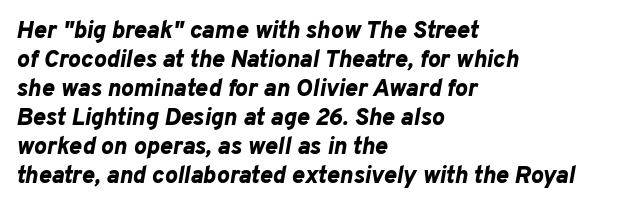
The face used here has the dense, thick strokes of a bold. The compositor pushed each line to the left boundary. Does extra space separate the letters? No, they use regular spacing. Tall strokes in this sample are angled rather than plumb.
